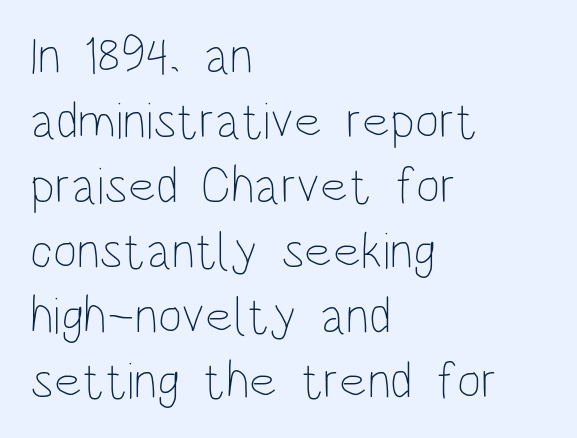
The image shows 52 px thin, condensed type, upright; set left-aligned, normal line spacing (1.25x), normal letter spacing, not underlined; low stroke contrast and a large x-height.
